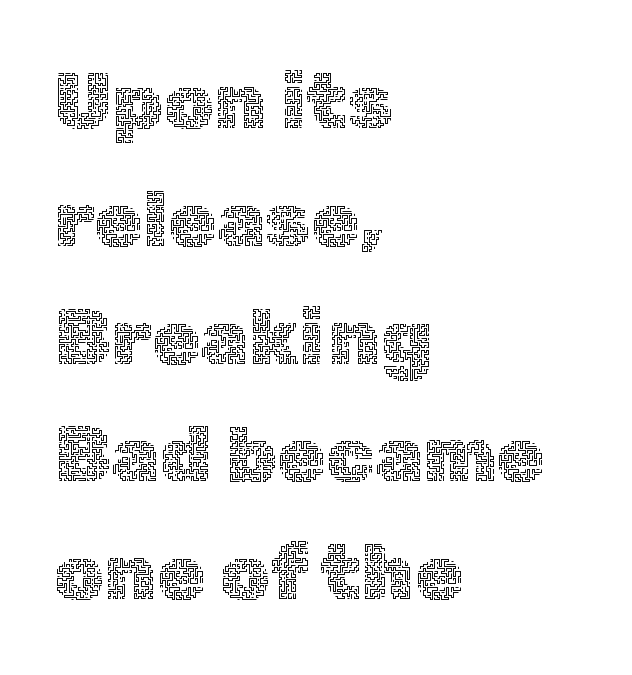
{"italic": "no", "bold": "no", "weight": "thin", "width": "normal", "x_height": "medium", "monospaced": "no", "underline": "no", "align": "left", "line_spacing": "normal", "line_spacing_ratio": 1.51, "letter_spacing": "normal", "letter_spacing_em": 0.0, "glyph_px": 78}
